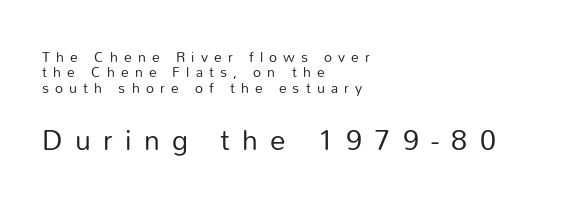
The image shows 28 px regular-weight sans-serif type, upright; set left-aligned, tight line spacing (1.1x), unusually wide letter spacing (+0.44 em), not underlined; the second (bottom) block is 2.0x larger; low stroke contrast and a medium x-height.
